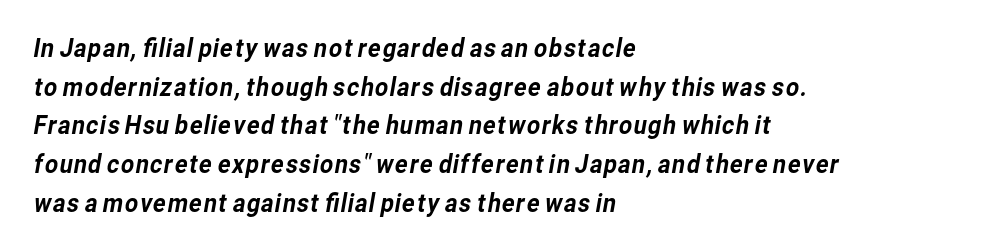
Q: Is the text underlined? A: No.
Q: How is the paragraph aligned? A: Left-aligned.
Q: Is the spacing between letters normal or unusually wide? A: Normal.
Q: Is the spacing between lines tight, normal or loose? A: Normal.
